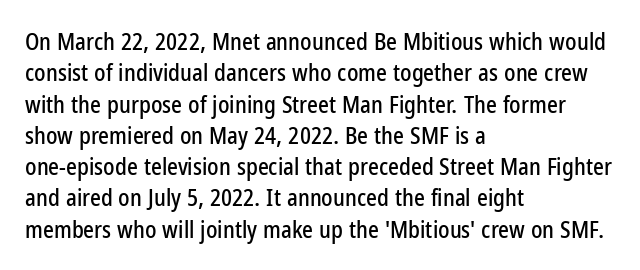
Q: Is the text italic (slanted)? A: No, it is upright.
Q: Is the text underlined? A: No.
Q: How is the paragraph aligned? A: Left-aligned.
Q: Is the spacing between letters normal or unusually wide? A: Normal.
Q: Is the spacing between lines tight, normal or loose? A: Normal.
